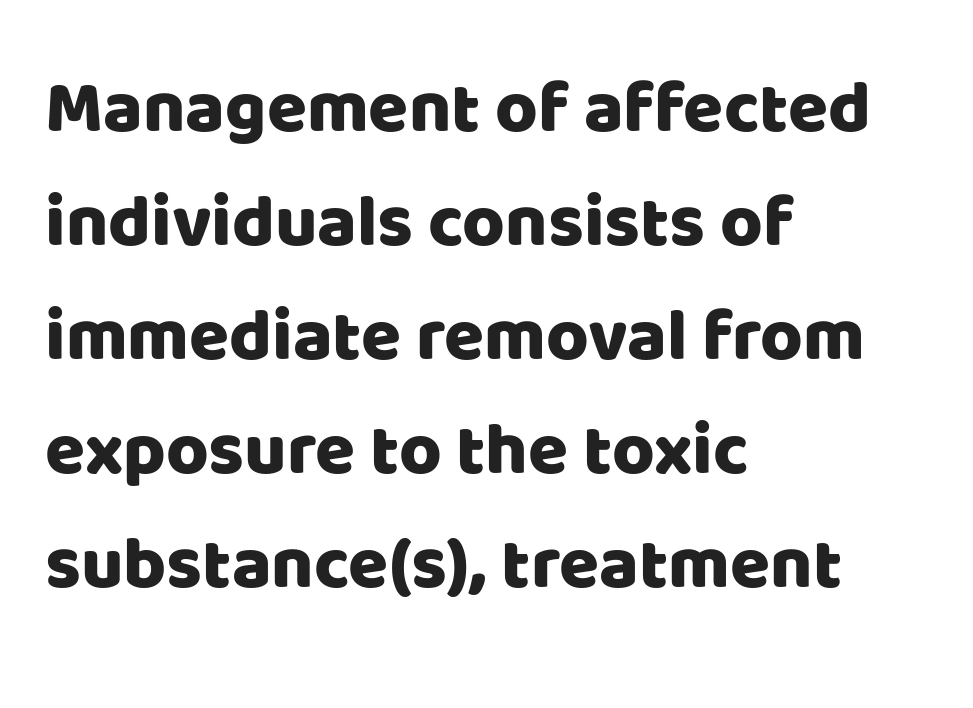
Q: Is the text italic (slanted)? A: No, it is upright.
Q: Is the typeface a serif or a sans-serif typeface? A: Sans-serif.
Q: Is the text underlined? A: No.
Q: How is the paragraph aligned? A: Left-aligned.
Q: Is the spacing between letters normal or unusually wide? A: Normal.
Q: Is the spacing between lines tight, normal or loose? A: Normal.
Q: Width (condensed, normal, or wide)? A: Normal.
Q: Stroke contrast? A: Low.
Q: x-height? A: Large.
Q: Monospaced? A: No.
